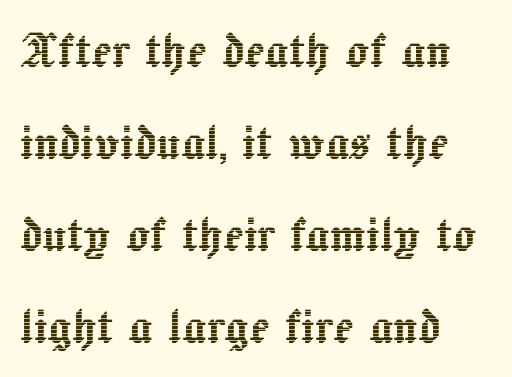
A typesetter would call this proportional, since set widths differ per character. The letters stand upright; this is a roman face. Each line starts at the same left margin while the right side varies. This sample uses plain, unmodified letter spacing. Summary of vertical rhythm: regular, with standard interline spacing.
